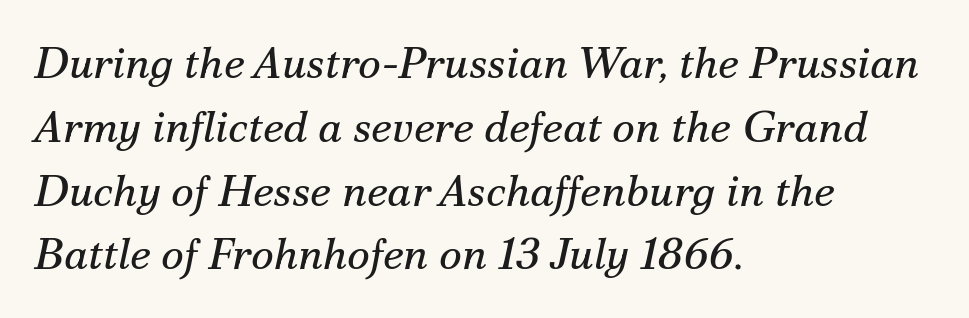
Inter-character spacing is left at the font's built-in metrics. The glyphs look as if they've been sheared to an angle. Little horizontal feet cap the strokes, marking this as serif type. Think of a printed novel: that variable character pitch is what you see here. The designer left line spacing at the default.
